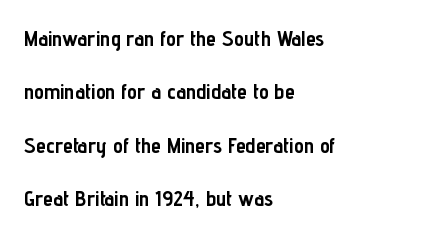
The image shows 22 px bold type, upright; set left-aligned, loose line spacing (2.43x), normal letter spacing, not underlined.
